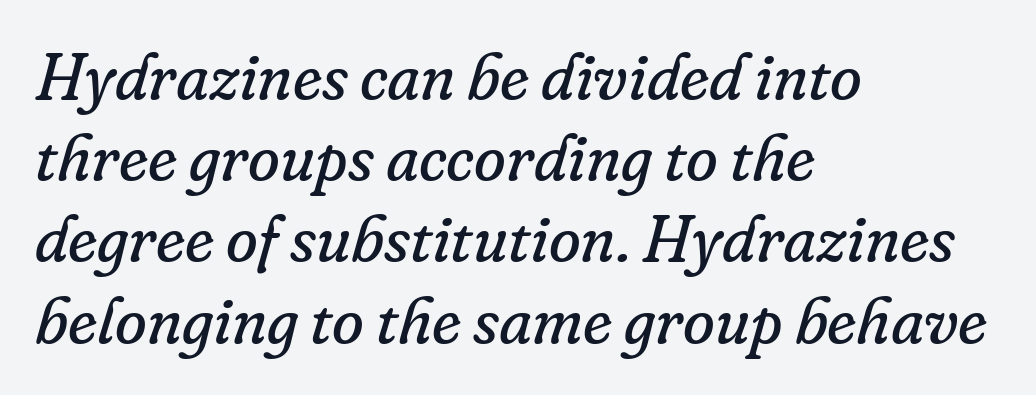
Q: Is the text bold? A: No.
Q: Is the text italic (slanted)? A: Yes, it leans right by about 16 degrees.
Q: Is the typeface a serif or a sans-serif typeface? A: Serif.
Q: Is the text underlined? A: No.
Q: How is the paragraph aligned? A: Left-aligned.
Q: Is the spacing between letters normal or unusually wide? A: Normal.
Q: Is the spacing between lines tight, normal or loose? A: Normal.
Q: Width (condensed, normal, or wide)? A: Normal.
Q: Stroke contrast? A: Low.
Q: x-height? A: Small.
Q: Monospaced? A: No.
